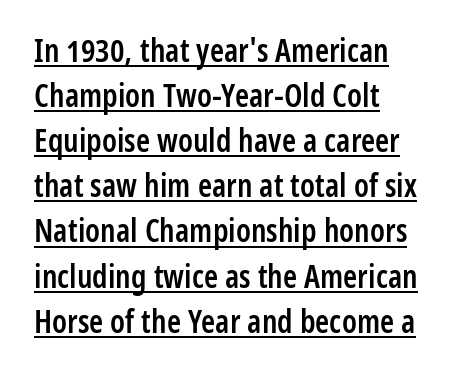
Q: Is the text bold? A: Semi-bold.
Q: Is the text italic (slanted)? A: No, it is upright.
Q: Is the typeface a serif or a sans-serif typeface? A: Sans-serif.
Q: Is the text underlined? A: Yes.
Q: How is the paragraph aligned? A: Left-aligned.
Q: Is the spacing between letters normal or unusually wide? A: Normal.
Q: Is the spacing between lines tight, normal or loose? A: Normal.
Q: Width (condensed, normal, or wide)? A: Condensed.
Q: Stroke contrast? A: Low.
Q: x-height? A: Medium.
Q: Monospaced? A: No.
